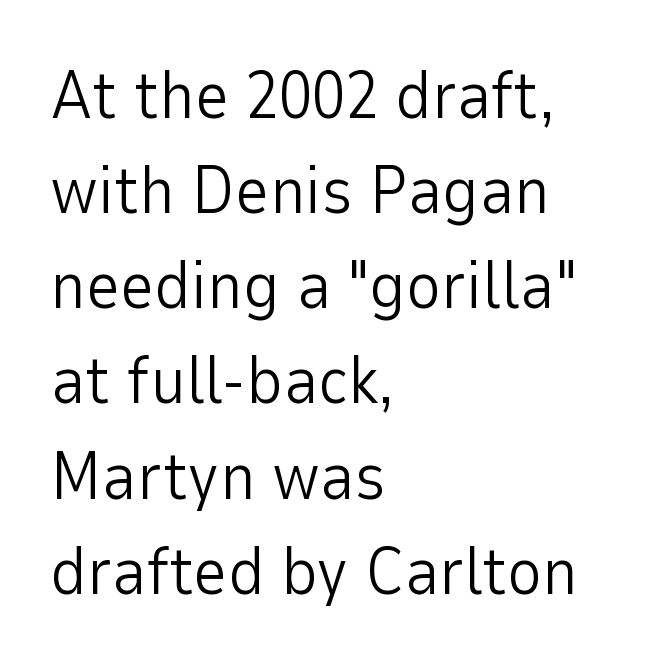
Q: Is the text bold? A: No.
Q: Is the text italic (slanted)? A: No, it is upright.
Q: Is the typeface a serif or a sans-serif typeface? A: Sans-serif.
Q: Is the text underlined? A: No.
Q: How is the paragraph aligned? A: Left-aligned.
Q: Is the spacing between letters normal or unusually wide? A: Normal.
Q: Is the spacing between lines tight, normal or loose? A: Normal.
Q: Width (condensed, normal, or wide)? A: Normal.
Q: Stroke contrast? A: Low.
Q: x-height? A: Medium.
Q: Monospaced? A: No.
